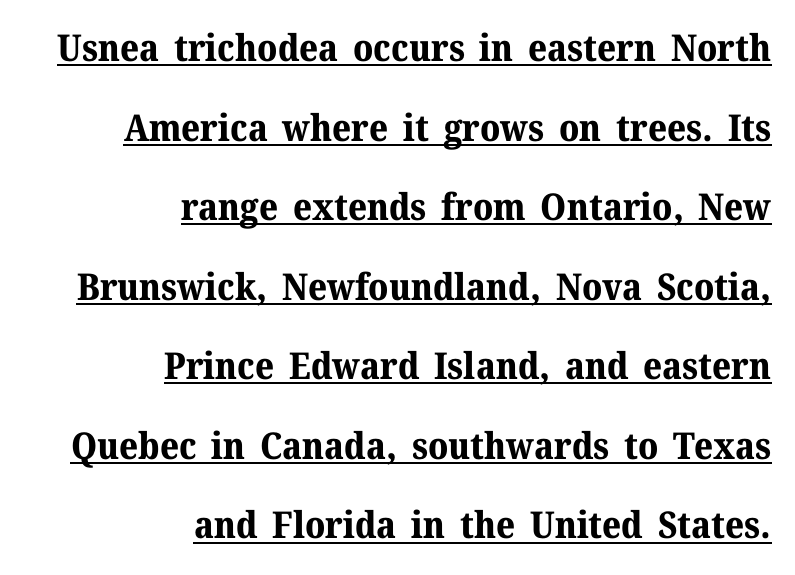
{"serif": "yes", "italic": "no", "bold": "yes", "weight": "bold", "width": "normal", "stroke_contrast": "medium", "x_height": "medium", "monospaced": "no", "underline": "yes", "align": "right", "line_spacing": "loose", "line_spacing_ratio": 2.15, "letter_spacing": "normal", "letter_spacing_em": 0.0, "glyph_px": 37}
